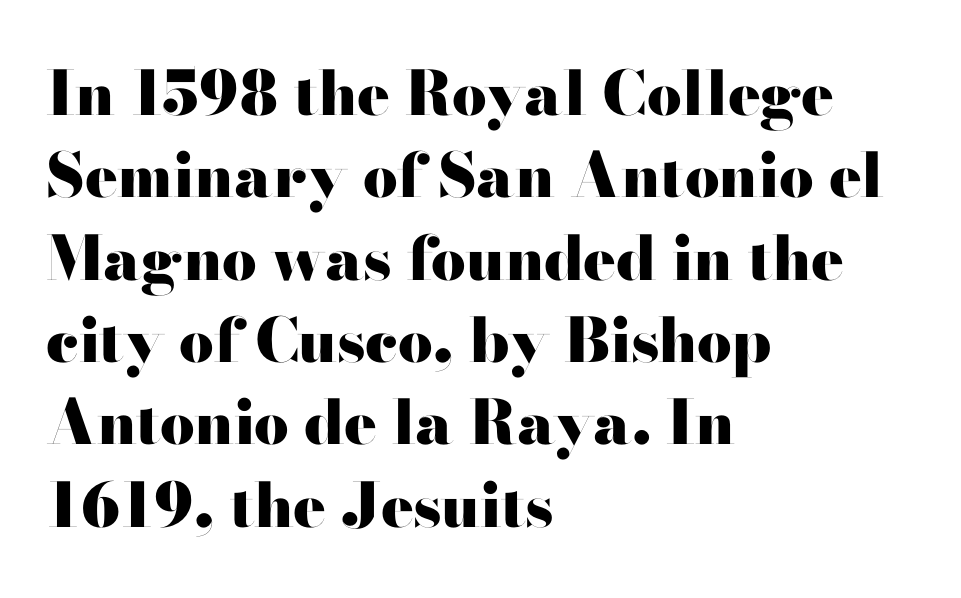
{"serif": "no", "italic": "no", "bold": "yes", "weight": "heavy", "width": "wide", "stroke_contrast": "high", "x_height": "small", "monospaced": "no", "underline": "no", "align": "left", "line_spacing": "normal", "line_spacing_ratio": 1.35, "letter_spacing": "normal", "letter_spacing_em": 0.0, "glyph_px": 61}
